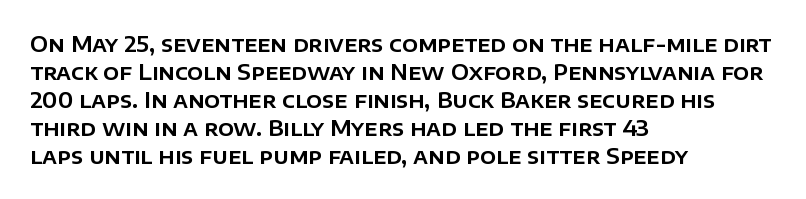
Q: Is the text italic (slanted)? A: No, it is upright.
Q: Is the text underlined? A: No.
Q: How is the paragraph aligned? A: Left-aligned.
Q: Is the spacing between letters normal or unusually wide? A: Normal.
Q: Is the spacing between lines tight, normal or loose? A: Normal.
